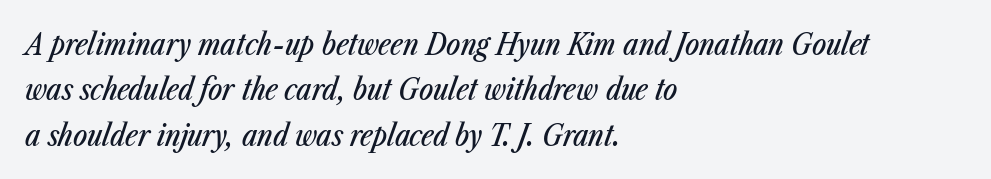
Q: Is the text italic (slanted)? A: Yes, it leans right by about 23 degrees.
Q: Is the text underlined? A: No.
Q: How is the paragraph aligned? A: Left-aligned.
Q: Is the spacing between letters normal or unusually wide? A: Normal.
Q: Is the spacing between lines tight, normal or loose? A: Normal.
Q: Width (condensed, normal, or wide)? A: Condensed.
Q: Stroke contrast? A: Low.
Q: x-height? A: Medium.
Q: Monospaced? A: No.
